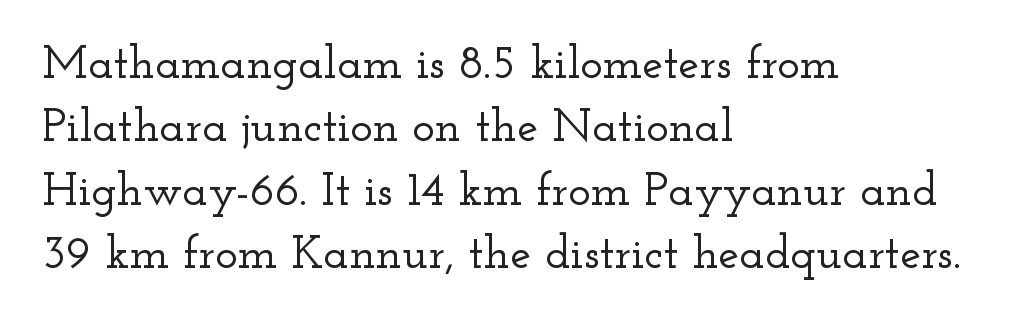
The image shows 47 px wide serif type, upright; set left-aligned, normal line spacing (1.35x), normal letter spacing, not underlined; low stroke contrast and a small x-height.
